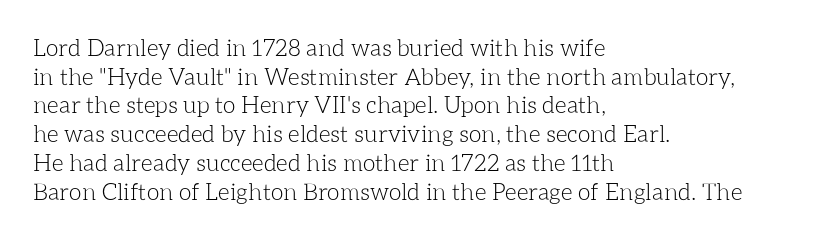
The lines sit at an ordinary, default distance from one another. The text block is weighted toward the left margin, trailing off unevenly rightward. Tracking value appears to be zero — textbook default spacing. Has an underline been added? It has not. Stroke mass is kept to a normal reading level or below.
